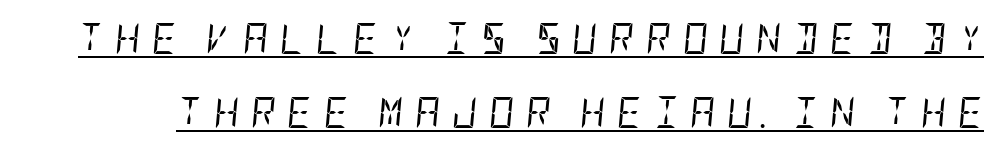
Q: Is the text bold? A: No.
Q: Is the text italic (slanted)? A: Yes, it leans right by about 5 degrees.
Q: Is the text underlined? A: Yes.
Q: Is the spacing between letters normal or unusually wide? A: Unusually wide.
Q: Is the spacing between lines tight, normal or loose? A: Loose.
Q: Width (condensed, normal, or wide)? A: Condensed.
Q: Stroke contrast? A: Low.
Q: x-height? A: Large.
